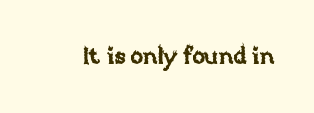
Each word holds together tightly as a unit, with standard inter-letter gaps. Posture: upright roman. The specimen omits any rule beneath the text block's lines.
